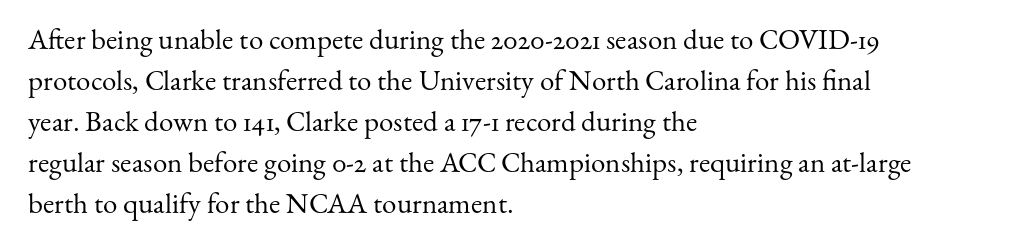
{"serif": "yes", "italic": "no", "bold": "no", "weight": "regular", "width": "normal", "stroke_contrast": "medium", "x_height": "small", "monospaced": "no", "underline": "no", "align": "left", "line_spacing": "normal", "line_spacing_ratio": 1.41, "letter_spacing": "normal", "letter_spacing_em": 0.0, "glyph_px": 29}
